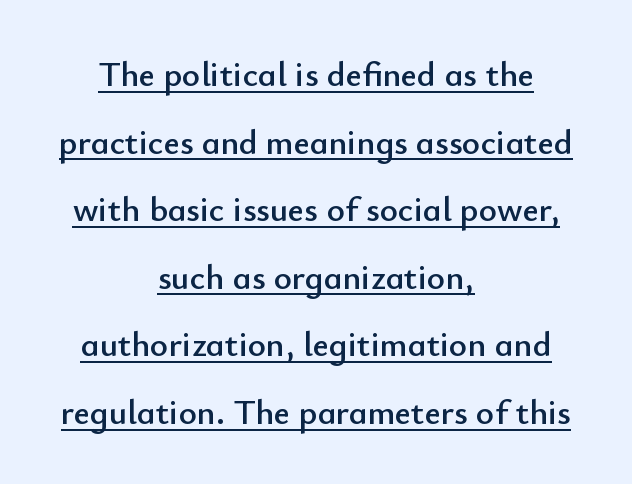
The image shows 35 px sans-serif type, upright; set centered, loose line spacing (1.93x), normal letter spacing, underlined; low stroke contrast and a small x-height.
